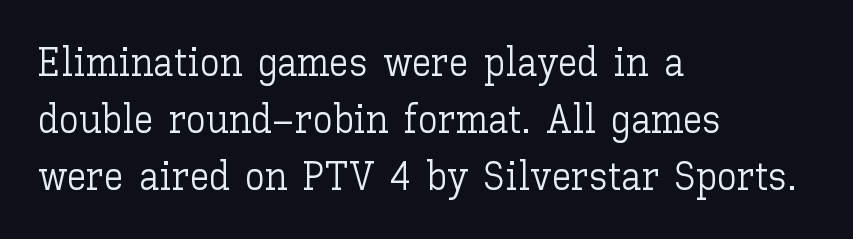
The image shows 40 px light type, upright; set left-aligned, normal line spacing (1.42x), normal letter spacing, not underlined; low stroke contrast and a medium x-height.
